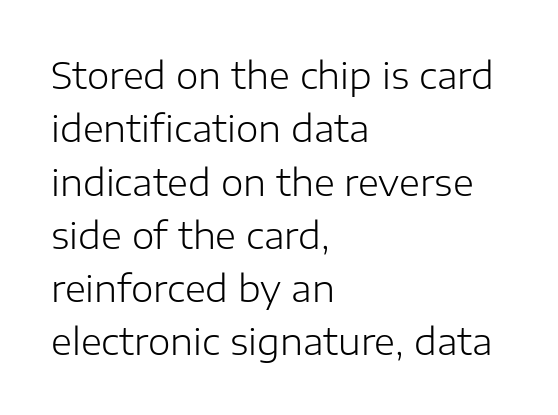
{"serif": "no", "italic": "no", "bold": "no", "weight": "light", "width": "normal", "stroke_contrast": "low", "x_height": "medium", "monospaced": "no", "underline": "no", "align": "left", "line_spacing": "normal", "line_spacing_ratio": 1.48, "letter_spacing": "normal", "letter_spacing_em": 0.0, "glyph_px": 36}
